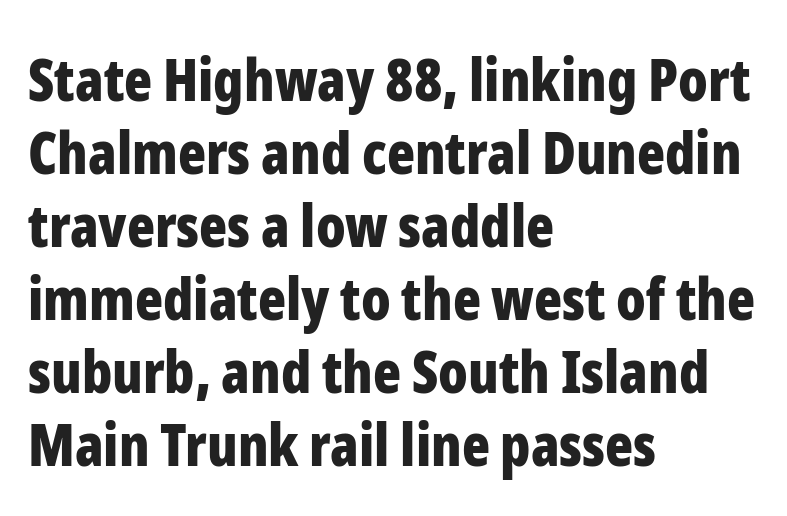
The image shows 58 px bold, condensed sans-serif type, upright; set left-aligned, normal line spacing (1.26x), normal letter spacing, not underlined; low stroke contrast and a medium x-height.
